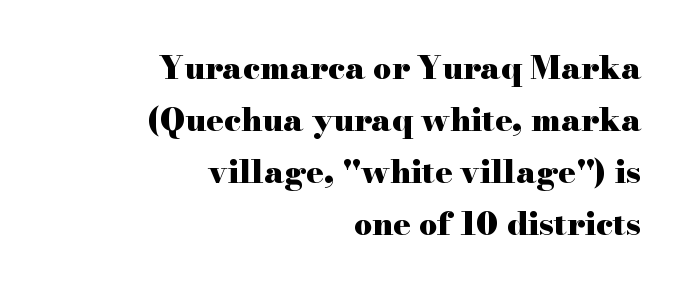
Q: Is the text bold? A: Yes.
Q: Is the text italic (slanted)? A: No, it is upright.
Q: Is the typeface a serif or a sans-serif typeface? A: Serif.
Q: Is the text underlined? A: No.
Q: How is the paragraph aligned? A: Right-aligned.
Q: Is the spacing between letters normal or unusually wide? A: Normal.
Q: Is the spacing between lines tight, normal or loose? A: Normal.
Q: Width (condensed, normal, or wide)? A: Wide.
Q: Stroke contrast? A: High.
Q: x-height? A: Small.
Q: Monospaced? A: No.
